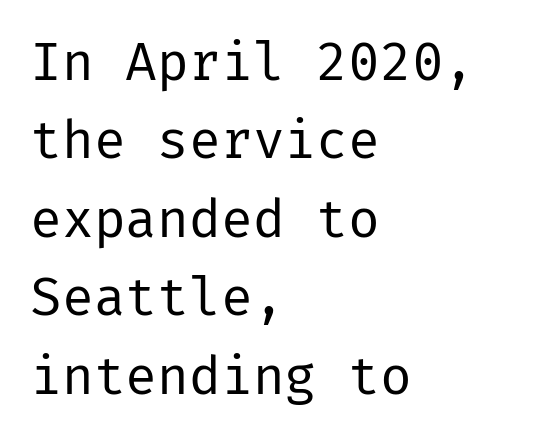
{"serif": "no", "italic": "no", "bold": "no", "weight": "regular", "width": "normal", "stroke_contrast": "low", "x_height": "medium", "underline": "no", "align": "left", "line_spacing": "normal", "line_spacing_ratio": 1.48, "letter_spacing": "normal", "letter_spacing_em": 0.0, "glyph_px": 53}
